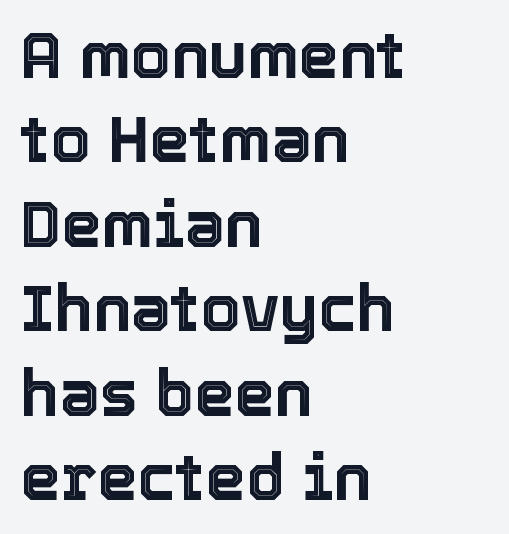
Short note: letters normally spaced. Left-aligned paragraph, ragged on the right. The specimen reads as upright at a glance. The words here are not underlined.
